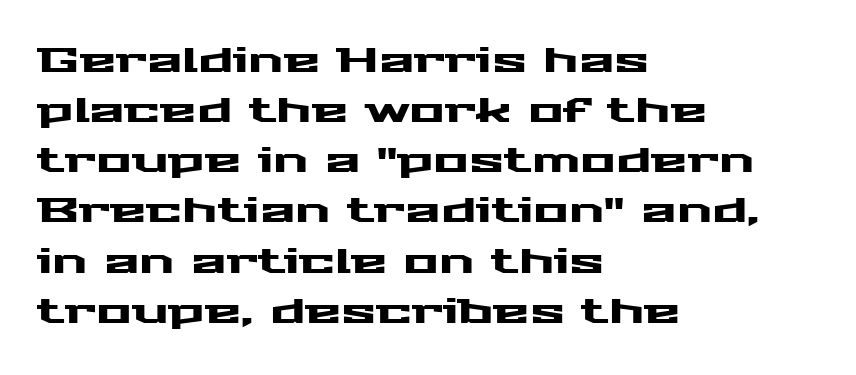
Q: Is the text italic (slanted)? A: No, it is upright.
Q: Is the typeface a serif or a sans-serif typeface? A: Sans-serif.
Q: Is the text underlined? A: No.
Q: How is the paragraph aligned? A: Left-aligned.
Q: Is the spacing between letters normal or unusually wide? A: Normal.
Q: Is the spacing between lines tight, normal or loose? A: Normal.
Q: Width (condensed, normal, or wide)? A: Wide.
Q: Stroke contrast? A: Medium.
Q: x-height? A: Medium.
Q: Monospaced? A: No.
